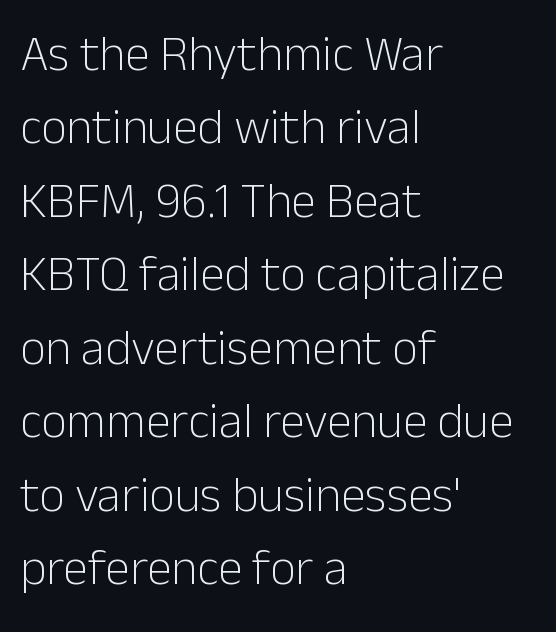
{"serif": "no", "italic": "no", "bold": "no", "weight": "light", "width": "normal", "stroke_contrast": "low", "x_height": "medium", "monospaced": "no", "underline": "no", "align": "left", "line_spacing": "normal", "line_spacing_ratio": 1.47, "letter_spacing": "normal", "letter_spacing_em": 0.0, "glyph_px": 50}
